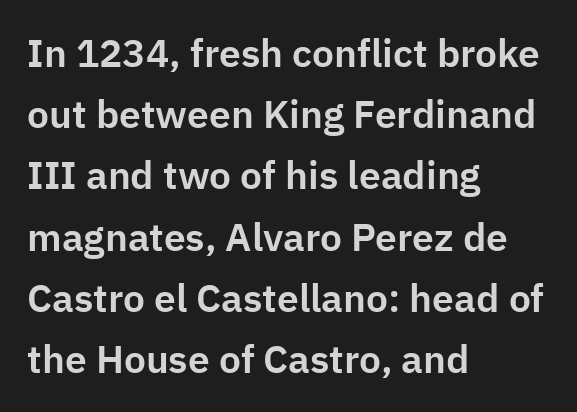
Q: Is the text italic (slanted)? A: No, it is upright.
Q: Is the typeface a serif or a sans-serif typeface? A: Sans-serif.
Q: Is the text underlined? A: No.
Q: How is the paragraph aligned? A: Left-aligned.
Q: Is the spacing between letters normal or unusually wide? A: Normal.
Q: Is the spacing between lines tight, normal or loose? A: Normal.
Q: Width (condensed, normal, or wide)? A: Normal.
Q: Stroke contrast? A: Low.
Q: x-height? A: Medium.
Q: Monospaced? A: No.
